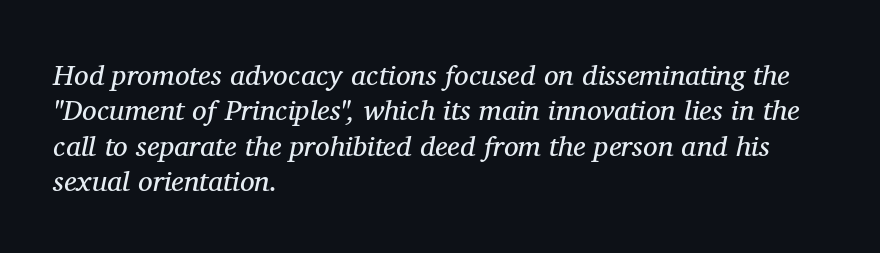
The image shows 29 px regular-weight serif type, italic (leaning right); set left-aligned, line spacing 1.22x, normal letter spacing, not underlined; medium stroke contrast and a medium x-height.
